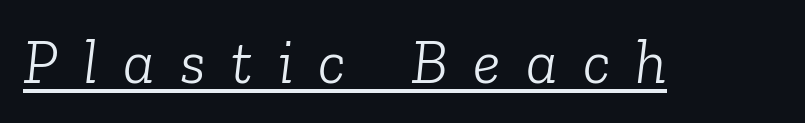
Q: Is the text bold? A: No.
Q: Is the text italic (slanted)? A: Yes, it leans right by about 6 degrees.
Q: Is the typeface a serif or a sans-serif typeface? A: Serif.
Q: Is the text underlined? A: Yes.
Q: Is the spacing between letters normal or unusually wide? A: Unusually wide.
Q: Width (condensed, normal, or wide)? A: Normal.
Q: Stroke contrast? A: Low.
Q: x-height? A: Medium.
Q: Monospaced? A: No.
